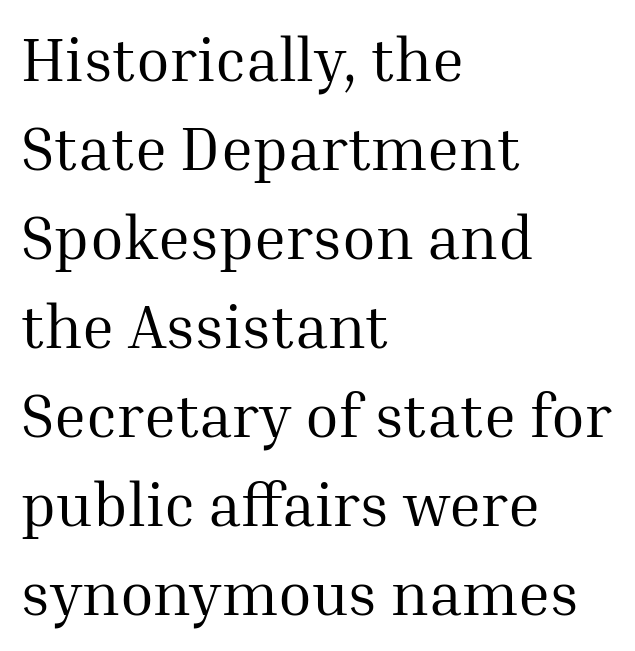
Q: Is the text bold? A: No.
Q: Is the text italic (slanted)? A: No, it is upright.
Q: Is the typeface a serif or a sans-serif typeface? A: Serif.
Q: Is the text underlined? A: No.
Q: How is the paragraph aligned? A: Left-aligned.
Q: Is the spacing between letters normal or unusually wide? A: Normal.
Q: Is the spacing between lines tight, normal or loose? A: Normal.
Q: Width (condensed, normal, or wide)? A: Normal.
Q: Stroke contrast? A: Medium.
Q: x-height? A: Medium.
Q: Monospaced? A: No.
